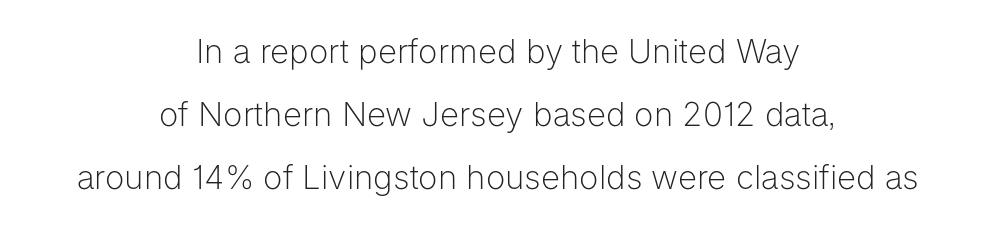
Q: Is the text bold? A: No.
Q: Is the text italic (slanted)? A: No, it is upright.
Q: Is the typeface a serif or a sans-serif typeface? A: Sans-serif.
Q: Is the text underlined? A: No.
Q: How is the paragraph aligned? A: Centered.
Q: Is the spacing between letters normal or unusually wide? A: Normal.
Q: Is the spacing between lines tight, normal or loose? A: Loose.
Q: Width (condensed, normal, or wide)? A: Normal.
Q: Stroke contrast? A: Low.
Q: x-height? A: Medium.
Q: Monospaced? A: No.
